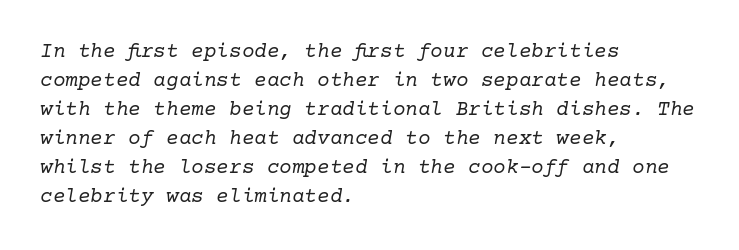
Q: Is the text bold? A: No.
Q: Is the text italic (slanted)? A: Yes, it leans right by about 10 degrees.
Q: Is the text underlined? A: No.
Q: How is the paragraph aligned? A: Left-aligned.
Q: Is the spacing between letters normal or unusually wide? A: Normal.
Q: Is the spacing between lines tight, normal or loose? A: Normal.
